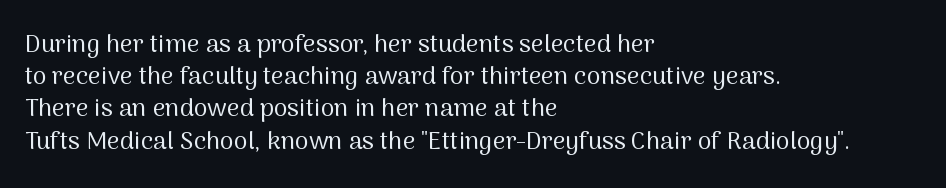
These lines keep a tight, regular rhythm from letter to letter. This sample is left-justified, so line endings fall wherever the words run out. The space between consecutive lines is moderate. Do the letters lean? They stand straight. The passage shown is not underscored anywhere. Stems and bowls with no extra thickness — not bold.
